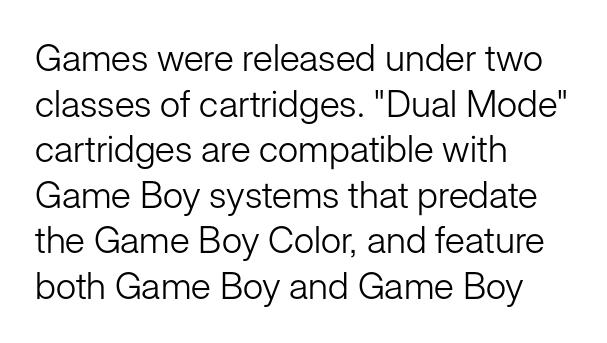
Q: Is the text bold? A: No.
Q: Is the text italic (slanted)? A: No, it is upright.
Q: Is the typeface a serif or a sans-serif typeface? A: Sans-serif.
Q: Is the text underlined? A: No.
Q: How is the paragraph aligned? A: Left-aligned.
Q: Is the spacing between letters normal or unusually wide? A: Normal.
Q: Width (condensed, normal, or wide)? A: Normal.
Q: Stroke contrast? A: Low.
Q: x-height? A: Medium.
Q: Monospaced? A: No.
